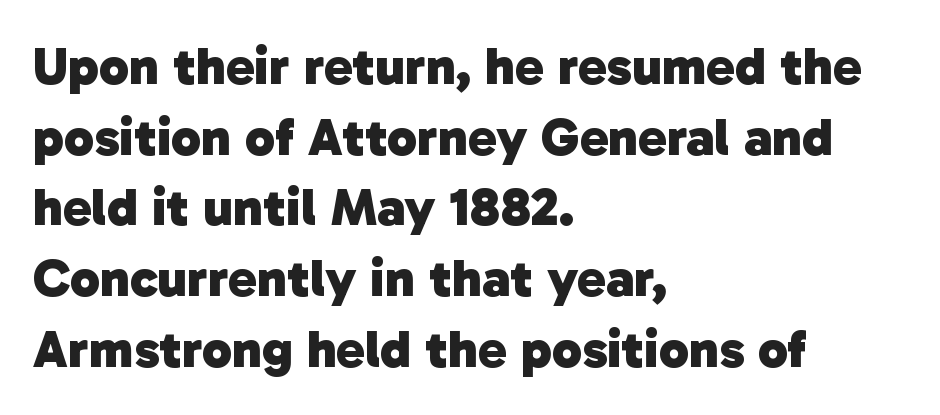
{"serif": "no", "bold": "yes", "weight": "heavy", "width": "normal", "stroke_contrast": "low", "x_height": "medium", "monospaced": "no", "underline": "no", "align": "left", "line_spacing": "normal", "line_spacing_ratio": 1.31, "letter_spacing": "normal", "letter_spacing_em": 0.0, "glyph_px": 54}
